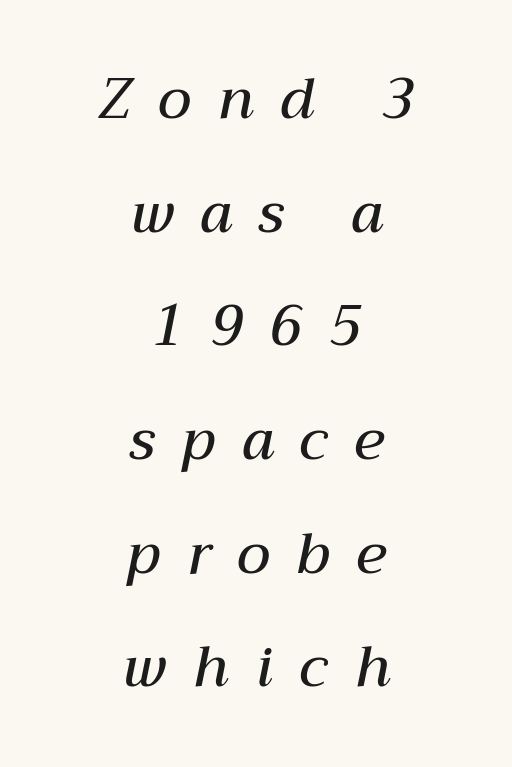
The image shows 56 px semibold type, italic (leaning right); set centered, loose line spacing (2.03x), unusually wide letter spacing (+0.48 em), not underlined; medium stroke contrast and a medium x-height.
